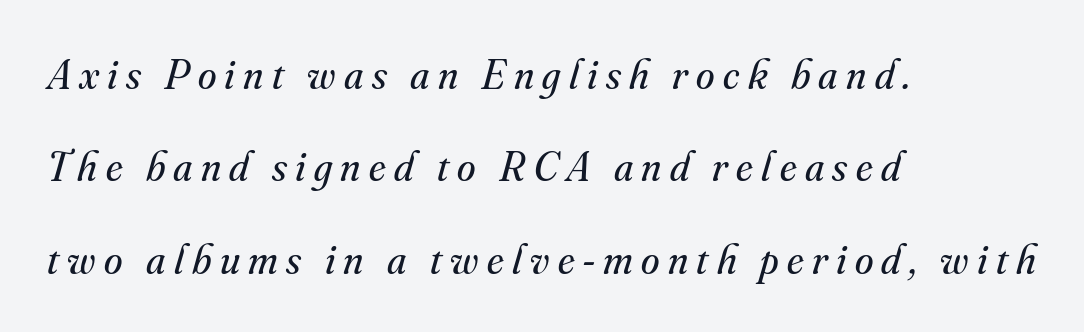
{"serif": "yes", "italic": "yes", "lean": "right", "slant_degrees": 16, "bold": "no", "weight": "regular", "width": "normal", "stroke_contrast": "medium", "x_height": "small", "monospaced": "no", "underline": "no", "align": "left", "line_spacing": "loose", "line_spacing_ratio": 2.2, "letter_spacing": "wide", "letter_spacing_em": 0.2, "glyph_px": 42}
